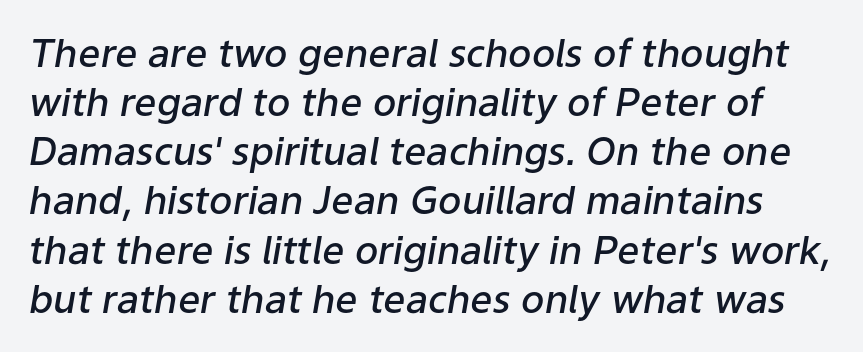
Character widths vary here, with narrow letters taking less room than wide ones. Any mark beneath the type? The region is blank. The horizontal fit of the characters is conventional and even. Notice how the stems are inclined rather than vertical — that's the hallmark of italics. How heavy is the stroke? Medium-heavy — a semibold, shy of bold. The lines sit at an ordinary, default distance from one another.
